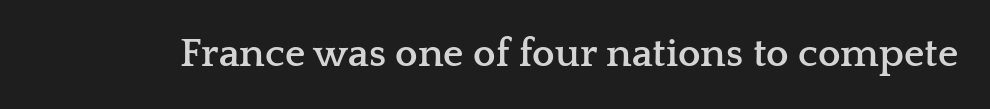
Spacing verdict: proportional, widths tailored to each character. Between one letter and the next there's only the usual sliver of space. The face used here has the dense, thick strokes of a bold. The string is rendered with underlining switched off. This sample uses a serif face.
